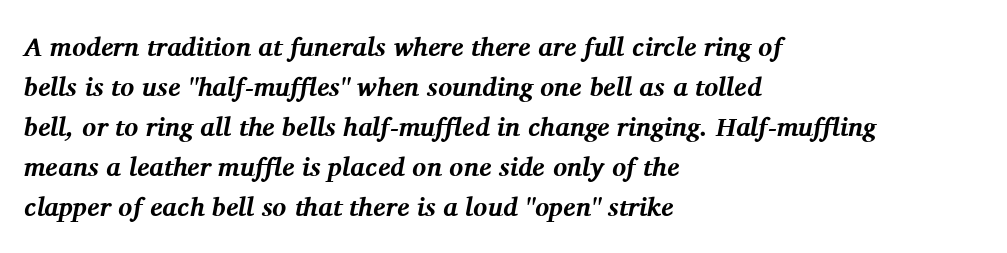
The rows are spaced the way most documents space them. The typography opts for an oblique posture over an upright one. Leftover space on each line is placed entirely after the last word. Underline: absent. Letter spacing: default.
